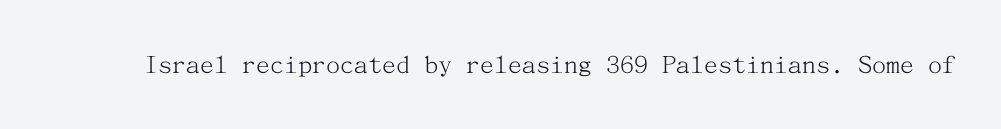
The image shows 28 px light serif type, upright; set normal letter spacing, not underlined; medium stroke contrast and a medium x-height.
